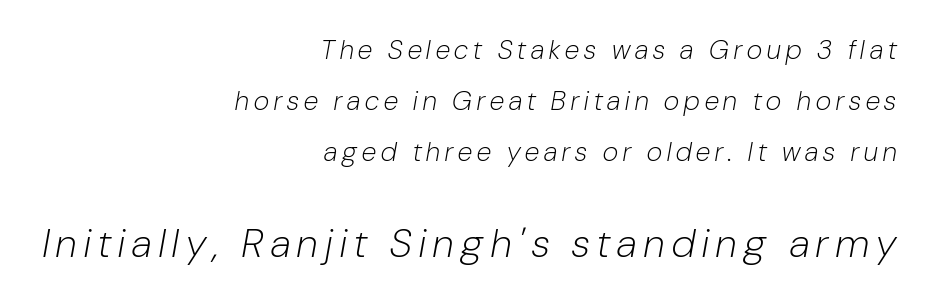
The image shows 40 px light, condensed type, italic (leaning right); set right-aligned, line spacing 1.89x, not underlined; the second (bottom) block is 1.48x larger; low stroke contrast and a medium x-height.
